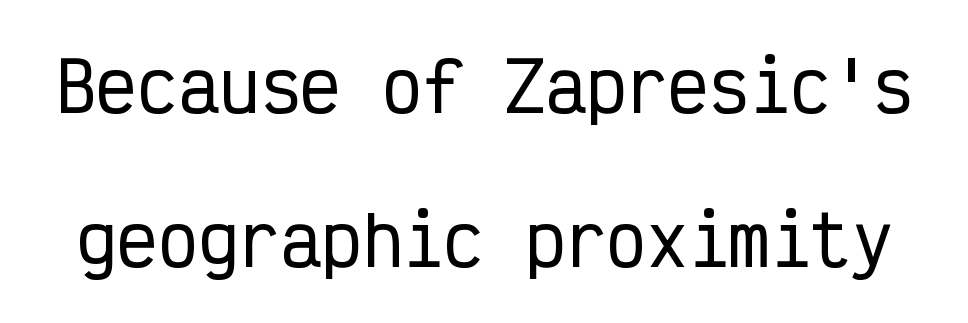
Think of a typewriter: that constant character pitch is what you see here. Rendered with straight, roman letterforms. A great deal of white space separates one row of letters from the next. Compared with typical body copy, the letter spacing here is the same. Does the type have serifs? No, each stem ends abruptly. A bare baseline throughout the passage.
